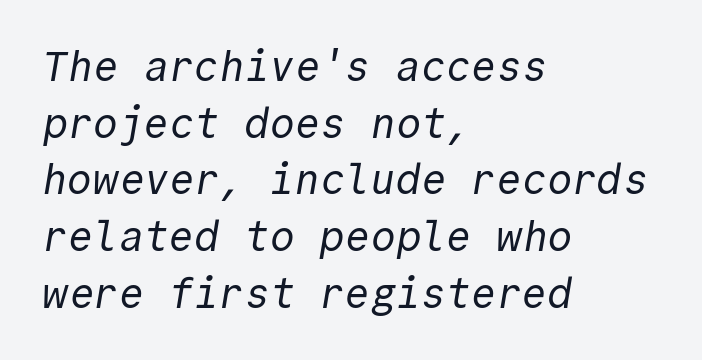
Unlike a traditional serif, this face leaves its strokes unadorned. The text block is weighted toward the left margin, trailing off unevenly rightward. Quick note: interline space is typical. Each letter, wide or thin by design, is forced into the same width here. The typeface has the unassuming heft of standard copy or less. Letter spacing: default.
